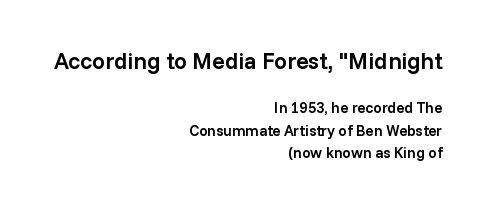
The image shows 23 px text type, upright; set right-aligned, normal line spacing (1.48x), normal letter spacing, not underlined; the first (top) block is 1.53x larger.
